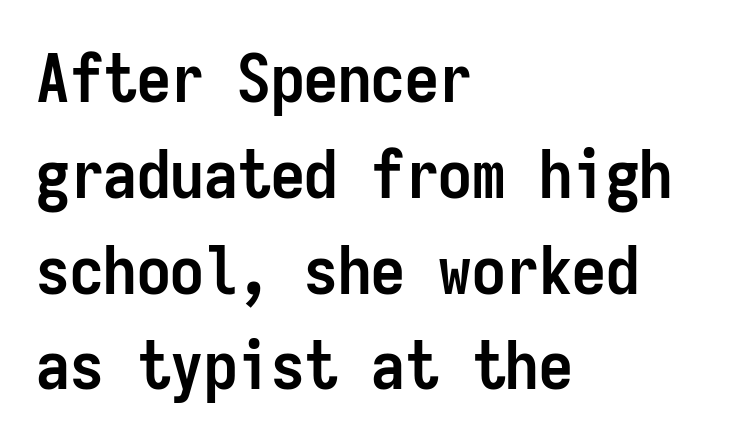
{"serif": "no", "italic": "no", "bold": "yes", "weight": "semibold", "width": "condensed", "stroke_contrast": "low", "x_height": "medium", "monospaced": "yes", "underline": "no", "align": "left", "line_spacing": "normal", "line_spacing_ratio": 1.43, "letter_spacing": "normal", "letter_spacing_em": 0.0, "glyph_px": 67}
